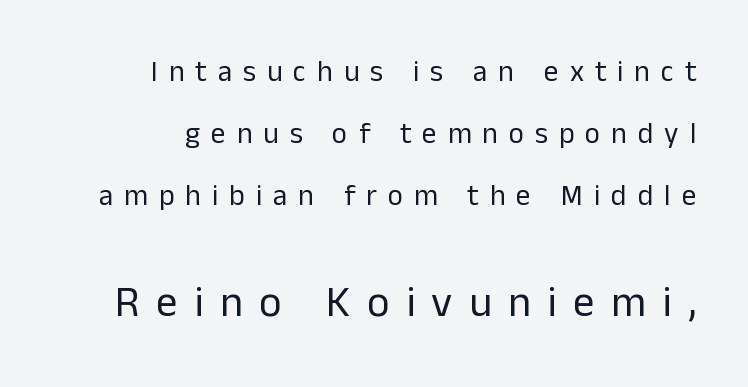
{"serif": "no", "italic": "no", "bold": "no", "weight": "regular", "width": "normal", "stroke_contrast": "low", "x_height": "medium", "monospaced": "no", "underline": "no", "align": "right", "line_spacing": "loose", "line_spacing_ratio": 2.14, "letter_spacing": "wide", "letter_spacing_em": 0.38, "larger_block": "second", "size_ratio": 1.48, "glyph_px": 43}
